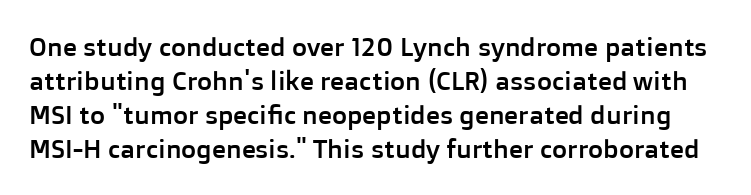
The image shows 26 px text type, upright; set normal line spacing (1.31x), normal letter spacing, not underlined.
